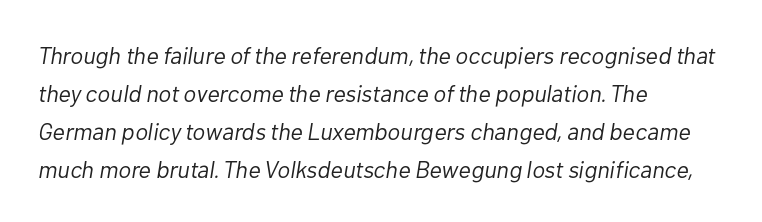
The image shows 24 px text type, italic (leaning right); set left-aligned, normal line spacing (1.58x), normal letter spacing, not underlined.
